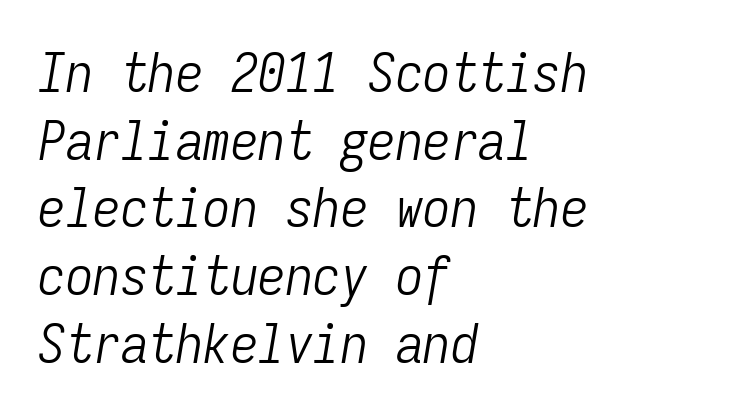
Q: Is the text bold? A: No.
Q: Is the text italic (slanted)? A: Yes, it leans right by about 9 degrees.
Q: Is the text underlined? A: No.
Q: How is the paragraph aligned? A: Left-aligned.
Q: Is the spacing between letters normal or unusually wide? A: Normal.
Q: Width (condensed, normal, or wide)? A: Condensed.
Q: Stroke contrast? A: Low.
Q: x-height? A: Medium.
Q: Monospaced? A: Yes.
